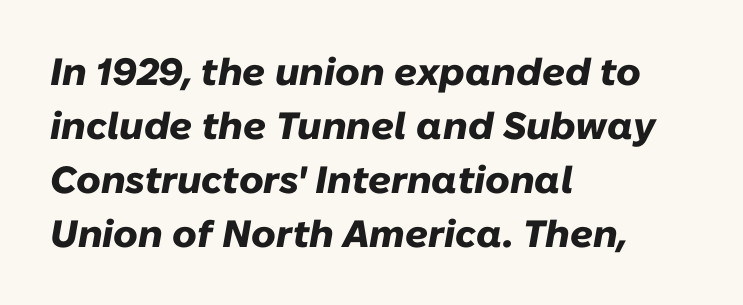
The image shows 38 px heavy type, italic (leaning right); set left-aligned, normal line spacing (1.42x), normal letter spacing, not underlined; low stroke contrast and a medium x-height.
